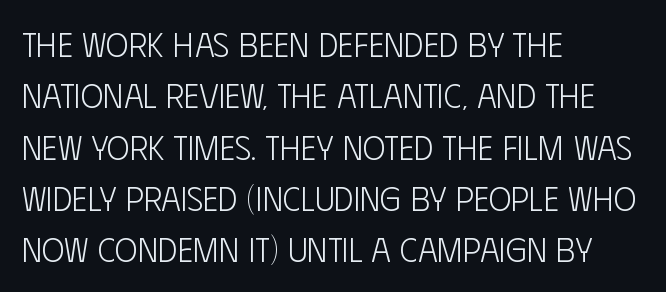
The image shows 34 px light, condensed sans-serif type, upright; set left-aligned, normal line spacing (1.51x), normal letter spacing, not underlined; low stroke contrast and a large x-height.
